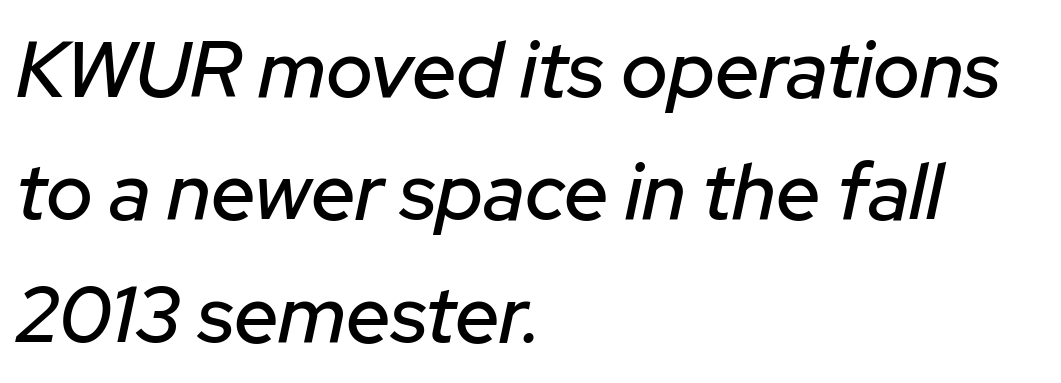
The image shows 79 px text type, italic (leaning right); set left-aligned, normal line spacing (1.55x), normal letter spacing, not underlined; low stroke contrast and a medium x-height.
